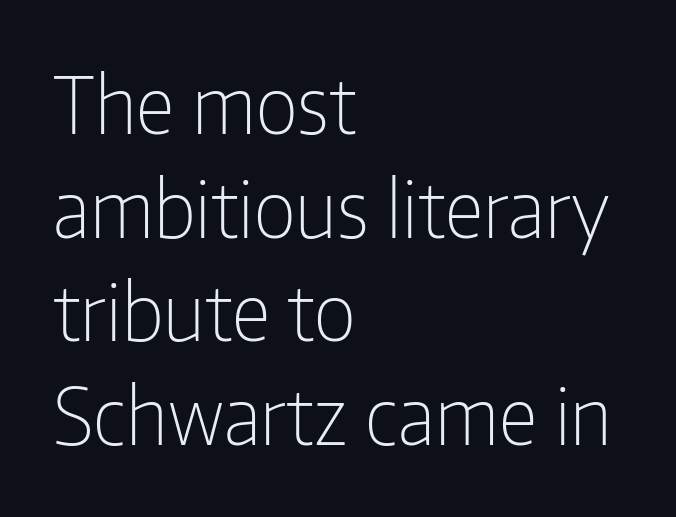
The image shows 78 px light, condensed sans-serif type, upright; set left-aligned, normal line spacing (1.33x), normal letter spacing, not underlined; low stroke contrast and a medium x-height.
